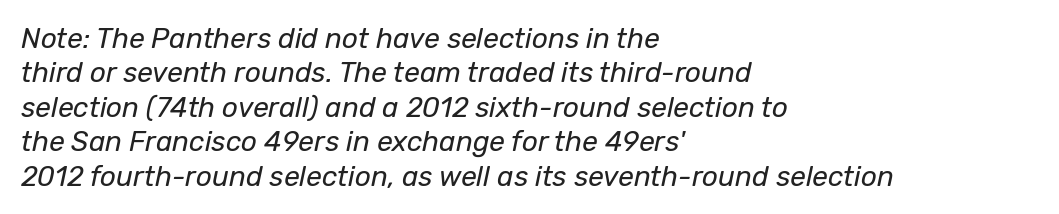
The horizontal fit of the characters is conventional and even. Only glyphs here, with clear space below each row. No chunkiness to these letters — they're not bold. Looking at the ascenders, they clearly lean. Every row of glyphs begins at an identical x-position on the left.
